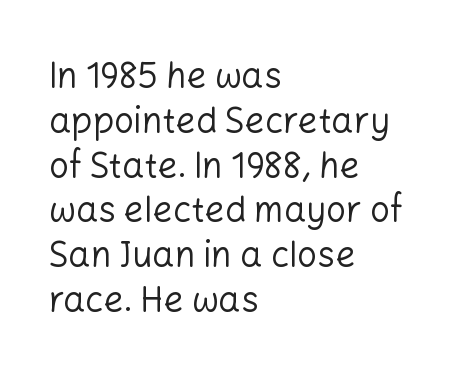
Alignment: flush left. Clear beneath every line of the passage. Posture: straight, roman, zero tilt. This reads as an unemphasized weight, regular at the heaviest. A typesetter would label this face a sans. Honestly, the letter spacing is just normal — you wouldn't notice it.
